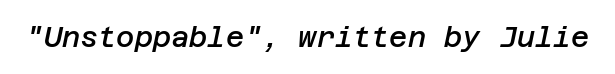
The image shows 28 px semibold type, italic (leaning right); set normal letter spacing, not underlined; low stroke contrast and a large x-height.
